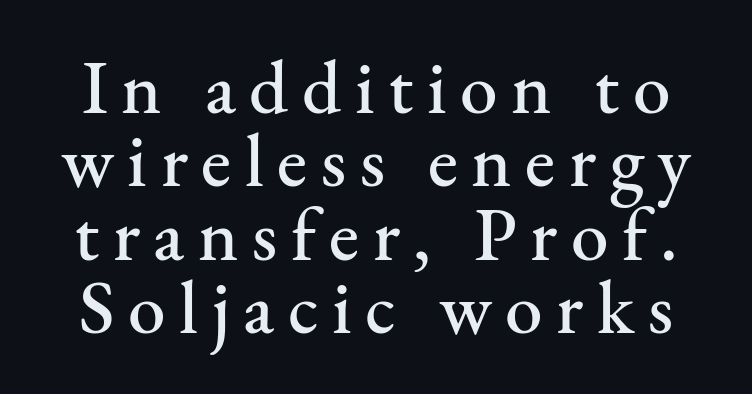
Q: Is the text italic (slanted)? A: No, it is upright.
Q: Is the typeface a serif or a sans-serif typeface? A: Serif.
Q: Is the text underlined? A: No.
Q: Is the spacing between lines tight, normal or loose? A: Tight.
Q: Width (condensed, normal, or wide)? A: Normal.
Q: Stroke contrast? A: Medium.
Q: x-height? A: Small.
Q: Monospaced? A: No.
